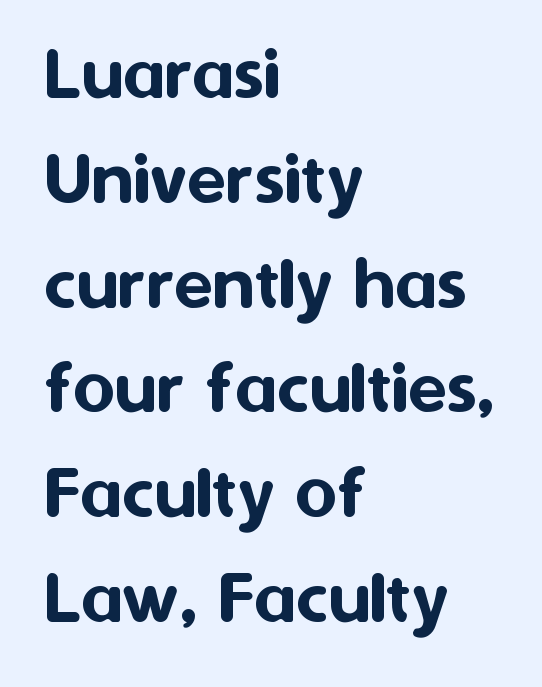
{"serif": "no", "italic": "no", "width": "normal", "stroke_contrast": "medium", "x_height": "medium", "monospaced": "no", "underline": "no", "align": "left", "line_spacing": "normal", "line_spacing_ratio": 1.31, "letter_spacing": "normal", "letter_spacing_em": 0.0, "glyph_px": 80}
